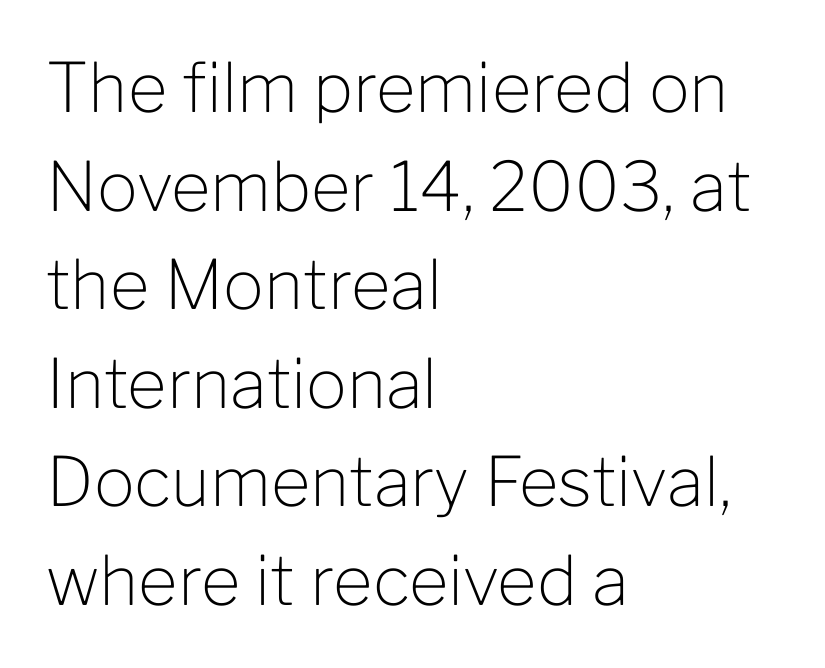
A quiet, ordinary-to-light weight characterises the typeface. The passage shown stacks its lines at a standard gap. Observe the ordinary spacing: letters are neighbours, not strangers. This rendering features lettering with no underline.
